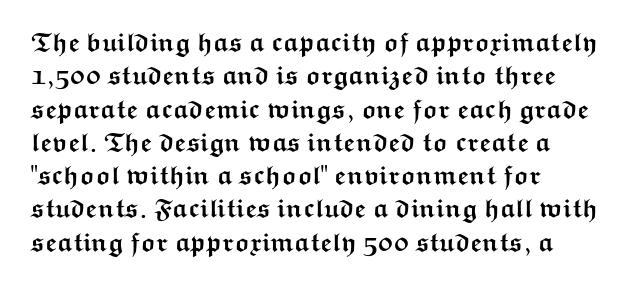
{"italic": "no", "bold": "yes", "underline": "no", "align": "left", "line_spacing": "normal", "line_spacing_ratio": 1.28, "letter_spacing": "normal", "letter_spacing_em": 0.0, "glyph_px": 26}
